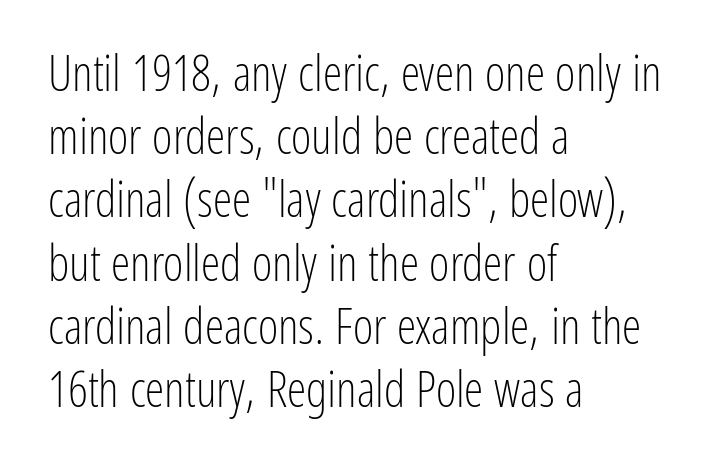
Quick note: interline space is typical. Think standard paragraph weight, or any step lighter than that. Is there any slant? The stems are plumb. Reading down the block, your eye returns to a fixed left position each line. No extra tracking has been applied to these lines. No word sits above an underline.
